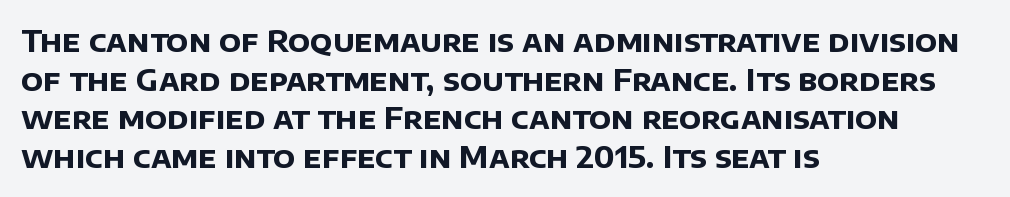
The image shows 30 px bold sans-serif type; set left-aligned, normal line spacing (1.29x), normal letter spacing, not underlined; low stroke contrast and a large x-height.
